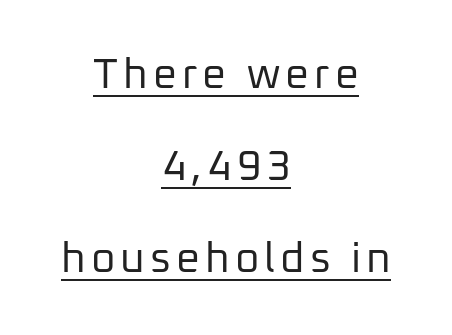
The image shows 42 px regular-weight sans-serif type, upright; set centered, loose line spacing (2.19x), underlined; low stroke contrast and a medium x-height.
